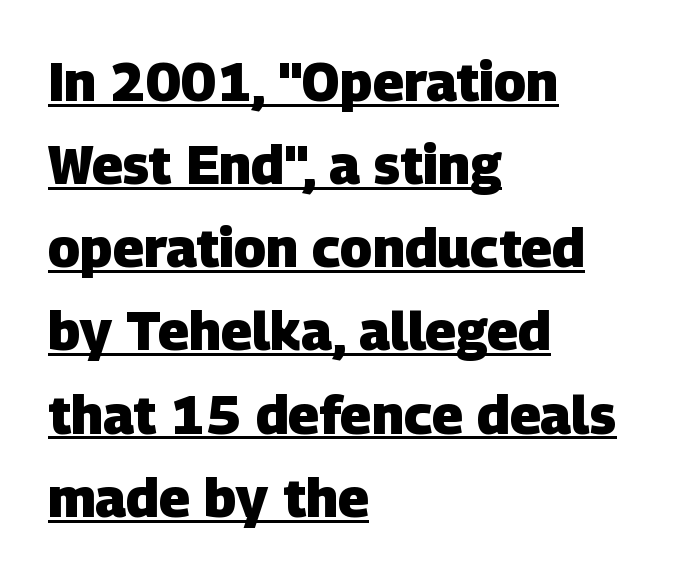
Q: Is the text bold? A: Yes.
Q: Is the typeface a serif or a sans-serif typeface? A: Sans-serif.
Q: Is the text underlined? A: Yes.
Q: How is the paragraph aligned? A: Left-aligned.
Q: Is the spacing between letters normal or unusually wide? A: Normal.
Q: Is the spacing between lines tight, normal or loose? A: Normal.
Q: Width (condensed, normal, or wide)? A: Normal.
Q: Stroke contrast? A: Low.
Q: x-height? A: Large.
Q: Monospaced? A: No.
